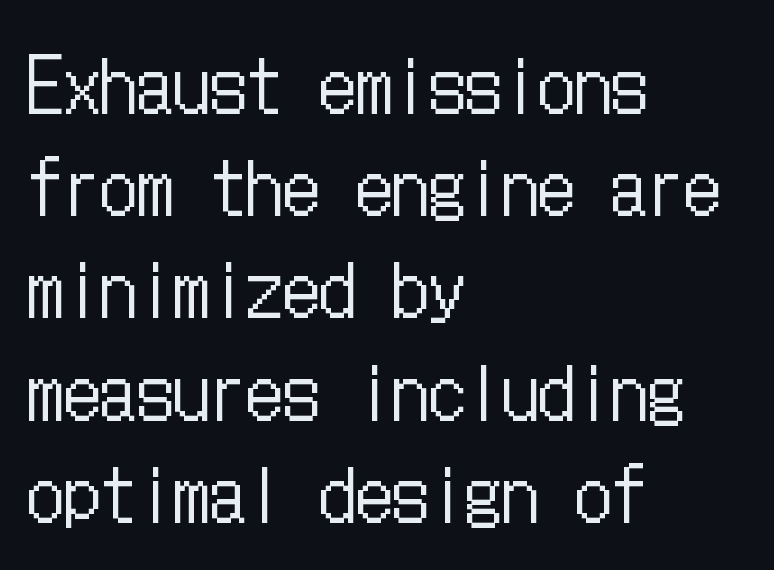
Q: Is the text bold? A: No.
Q: Is the text italic (slanted)? A: No, it is upright.
Q: Is the text underlined? A: No.
Q: How is the paragraph aligned? A: Left-aligned.
Q: Is the spacing between letters normal or unusually wide? A: Normal.
Q: Is the spacing between lines tight, normal or loose? A: Normal.
Q: Width (condensed, normal, or wide)? A: Condensed.
Q: Stroke contrast? A: Low.
Q: x-height? A: Medium.
